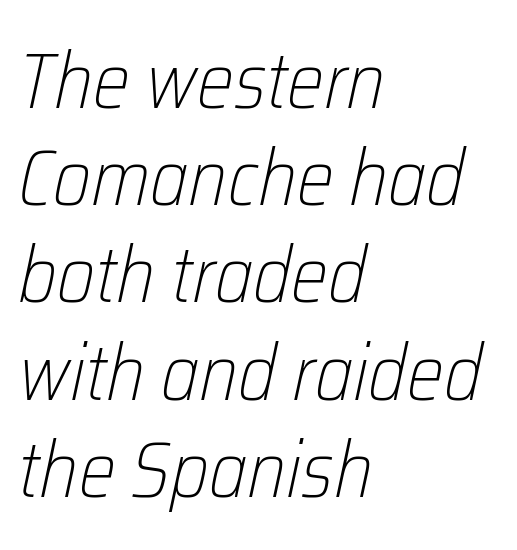
Q: Is the text bold? A: No.
Q: Is the text italic (slanted)? A: Yes, it leans right by about 12 degrees.
Q: Is the text underlined? A: No.
Q: How is the paragraph aligned? A: Left-aligned.
Q: Is the spacing between letters normal or unusually wide? A: Normal.
Q: Width (condensed, normal, or wide)? A: Condensed.
Q: Stroke contrast? A: Low.
Q: x-height? A: Medium.
Q: Monospaced? A: No.
